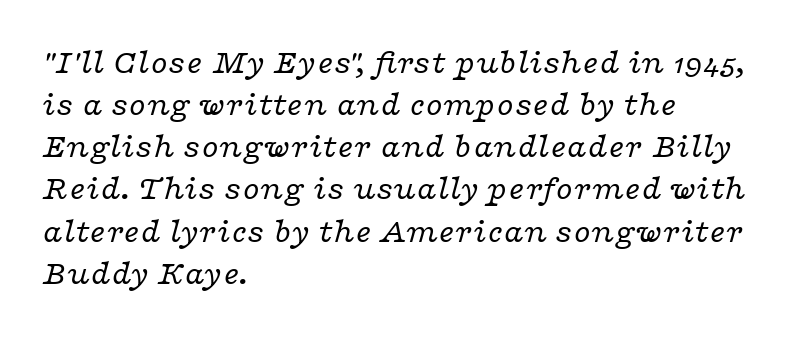
The space beneath each line is pristine and unruled. Slanted lettering throughout. This sample has the flowing, uneven cadence of proportional lettering. The designer went with a serif here, giving each stem small feet.
